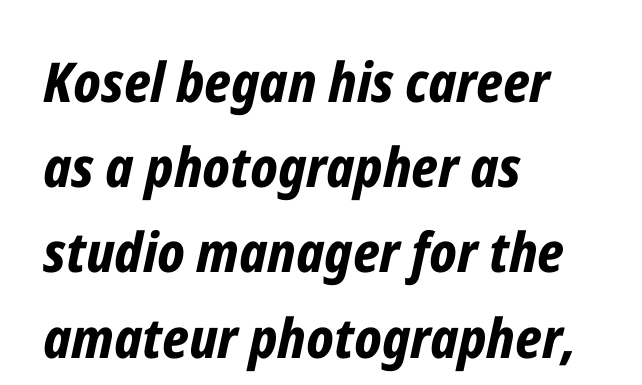
Q: Is the text bold? A: Yes.
Q: Is the text italic (slanted)? A: Yes, it leans right by about 12 degrees.
Q: Is the text underlined? A: No.
Q: How is the paragraph aligned? A: Left-aligned.
Q: Is the spacing between letters normal or unusually wide? A: Normal.
Q: Is the spacing between lines tight, normal or loose? A: Normal.
Q: Width (condensed, normal, or wide)? A: Condensed.
Q: Stroke contrast? A: Low.
Q: x-height? A: Medium.
Q: Monospaced? A: No.
